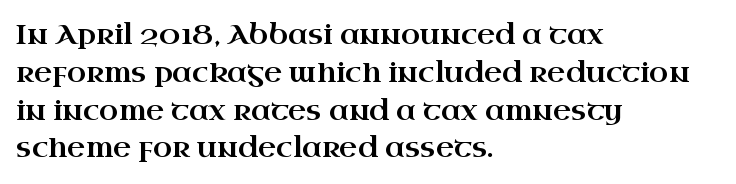
The image shows 28 px wide serif type, upright; set left-aligned, normal line spacing (1.35x), normal letter spacing, not underlined; high stroke contrast and a small x-height.
